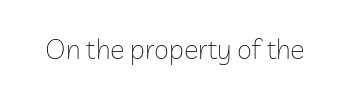
The image shows 27 px text type, upright; set normal letter spacing, not underlined.
